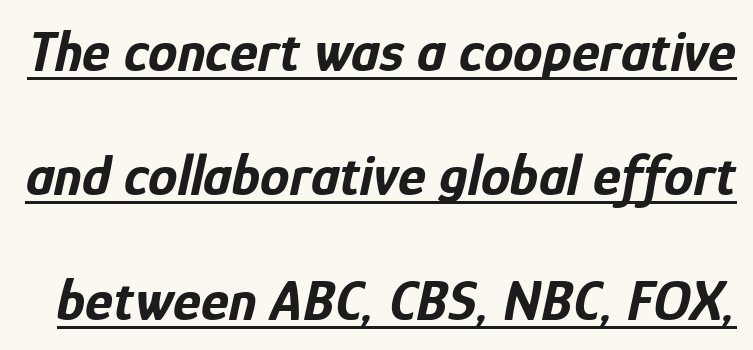
{"italic": "yes", "lean": "right", "slant_degrees": 12, "bold": "yes", "weight": "bold", "width": "condensed", "stroke_contrast": "low", "x_height": "medium", "monospaced": "no", "underline": "yes", "line_spacing": "loose", "line_spacing_ratio": 2.11, "letter_spacing": "normal", "letter_spacing_em": 0.0, "glyph_px": 59}
